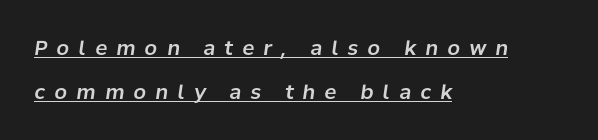
{"italic": "yes", "lean": "right", "slant_degrees": 8, "underline": "yes", "align": "left", "line_spacing": "loose", "line_spacing_ratio": 2.19, "letter_spacing": "wide", "letter_spacing_em": 0.47, "glyph_px": 20}
